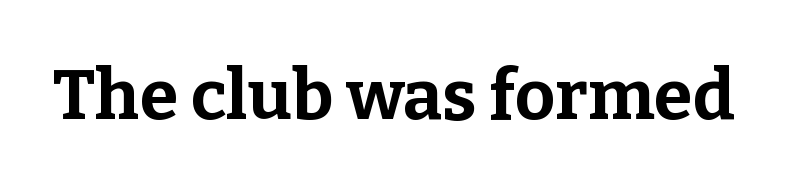
{"serif": "yes", "italic": "no", "bold": "yes", "weight": "bold", "width": "normal", "stroke_contrast": "low", "x_height": "medium", "monospaced": "no", "underline": "no", "letter_spacing": "normal", "letter_spacing_em": 0.0, "glyph_px": 70}
